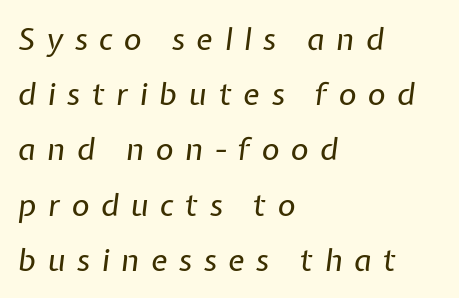
The image shows 31 px regular-weight type, italic (leaning right); set left-aligned, line spacing 1.78x, unusually wide letter spacing (+0.37 em), not underlined; low stroke contrast and a medium x-height.
